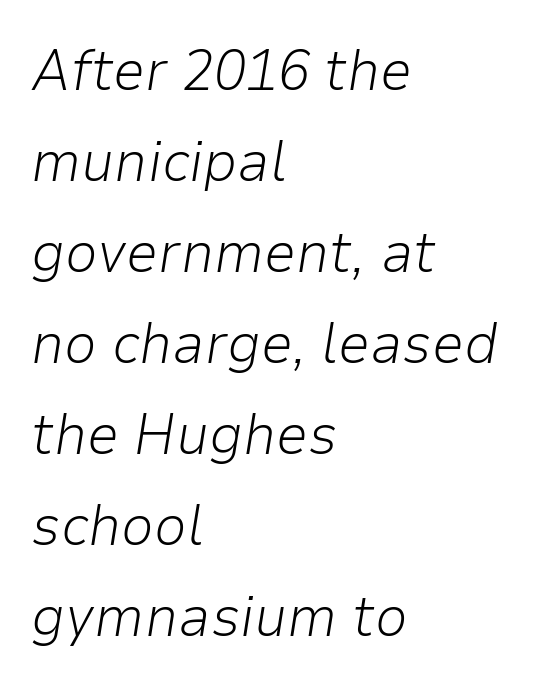
Q: Is the text bold? A: No.
Q: Is the text italic (slanted)? A: Yes, it leans right by about 9 degrees.
Q: Is the text underlined? A: No.
Q: How is the paragraph aligned? A: Left-aligned.
Q: Is the spacing between letters normal or unusually wide? A: Normal.
Q: Is the spacing between lines tight, normal or loose? A: Normal.
Q: Width (condensed, normal, or wide)? A: Normal.
Q: Stroke contrast? A: Low.
Q: x-height? A: Medium.
Q: Monospaced? A: No.
